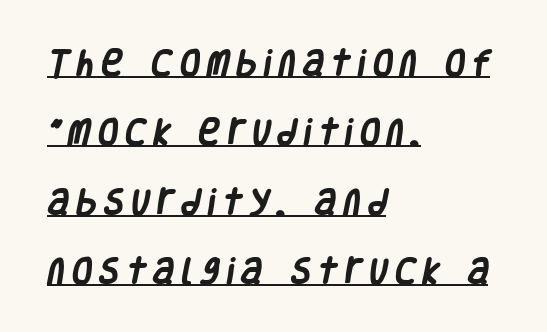
The image shows 29 px heavy, condensed sans-serif type; set left-aligned, loose line spacing (2.39x), unusually wide letter spacing (+0.26 em), underlined; low stroke contrast and a large x-height.
